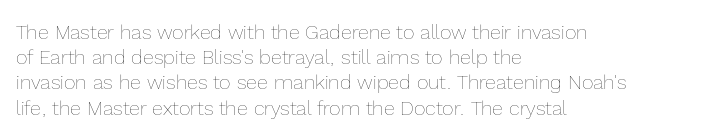
How would I describe the line gaps? Plain and ordinary. Stem width sits at or under what a default text font uses. Posture: straight, roman, zero tilt. Underlining? Definitely not there. How are the letters spaced? Ordinarily, with no added tracking. Alignment: flush left.
